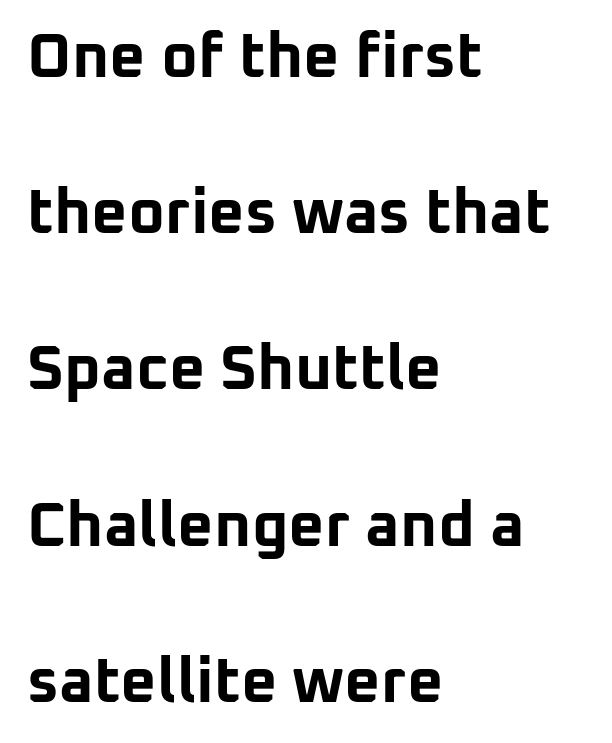
Letter spacing: default. The specimen reads as upright at a glance. The rendering uses a bold face; every stroke is thick and dark. The designer dialed line spacing up above the default.
